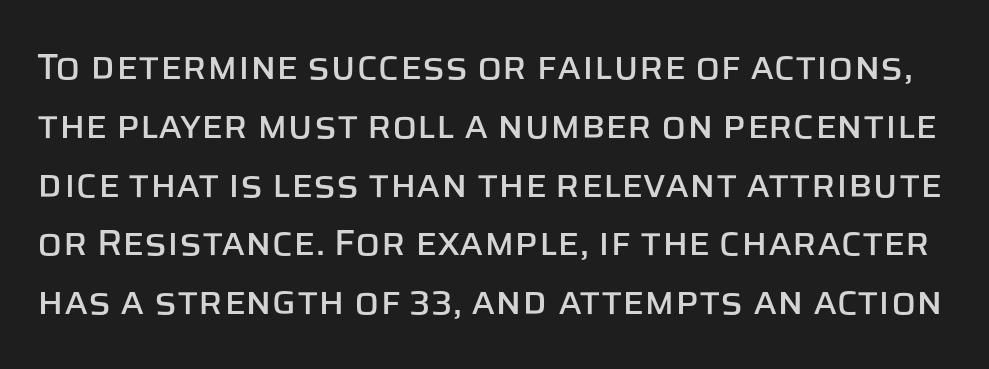
The image shows 37 px sans-serif type, upright; set normal line spacing (1.59x), normal letter spacing, not underlined; low stroke contrast and a large x-height.
